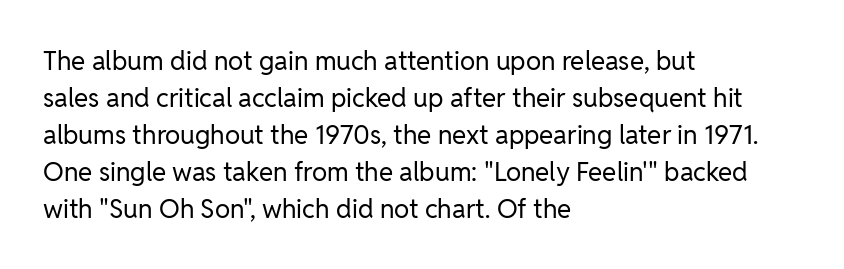
The image shows 26 px text type, upright; set left-aligned, normal line spacing (1.42x), normal letter spacing, not underlined.
